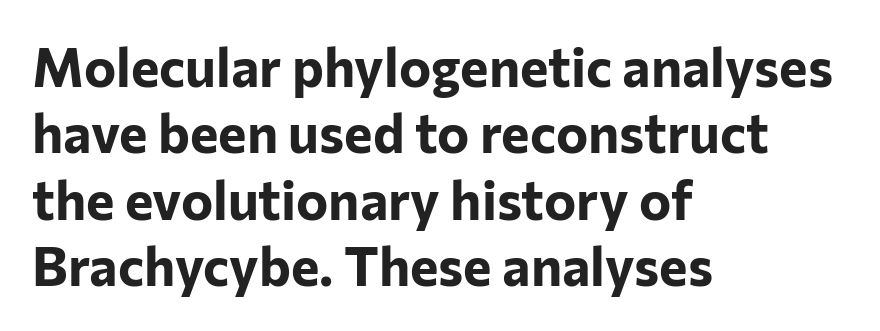
{"serif": "no", "italic": "no", "bold": "yes", "weight": "bold", "width": "normal", "stroke_contrast": "low", "x_height": "medium", "monospaced": "no", "underline": "no", "align": "left", "line_spacing_ratio": 1.23, "letter_spacing": "normal", "letter_spacing_em": 0.0, "glyph_px": 54}
